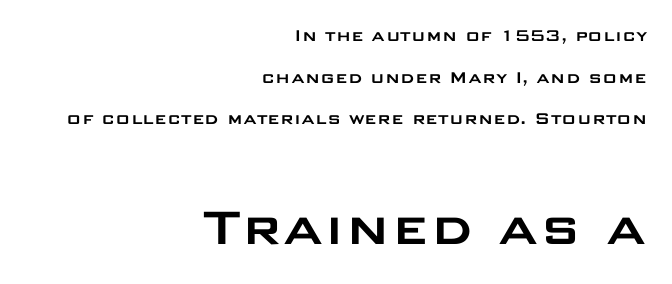
The image shows 60 px wide sans-serif type, upright; set right-aligned, loose line spacing (2.08x), normal letter spacing, not underlined; the second (bottom) block is 3.0x larger; low stroke contrast and a large x-height.
